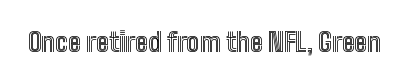
Is there any slant? The stems are plumb. Descenders are the only things crossing below the line. The line texture is even and compact thanks to regular tracking.
